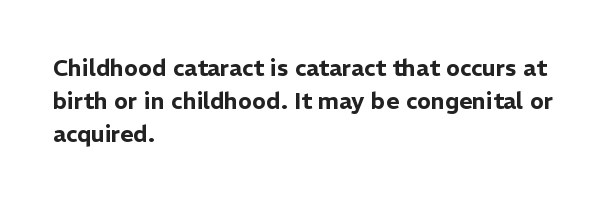
Q: Is the text italic (slanted)? A: No, it is upright.
Q: Is the text underlined? A: No.
Q: How is the paragraph aligned? A: Left-aligned.
Q: Is the spacing between letters normal or unusually wide? A: Normal.
Q: Is the spacing between lines tight, normal or loose? A: Normal.
